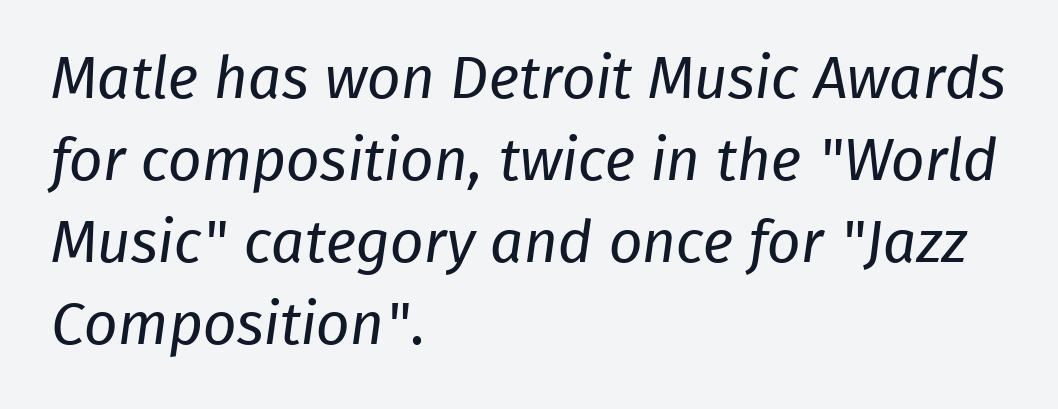
The image shows 59 px regular-weight sans-serif type; set left-aligned, normal line spacing (1.39x), normal letter spacing, not underlined; low stroke contrast and a medium x-height.
